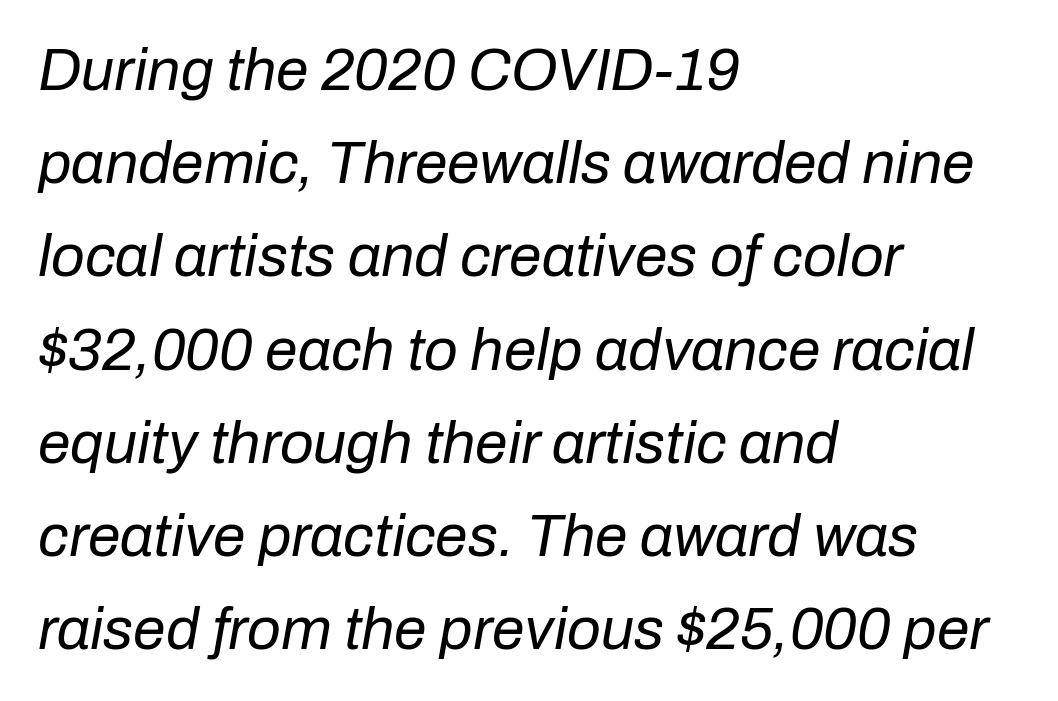
Any mark beneath the type? The region is blank. The rendering anchors every line to the left-hand side. The face used here is proportionally spaced, like ordinary book or web type. Observe the lean: these are italic letterforms. Evenly set lines give the paragraph a standard silhouette. The letterforms sit shoulder to shoulder at normal distance.
